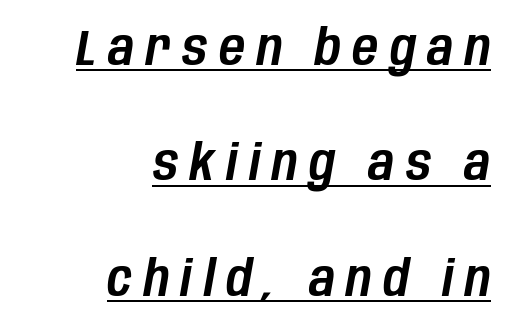
{"italic": "yes", "lean": "right", "slant_degrees": 10, "width": "condensed", "stroke_contrast": "low", "x_height": "large", "monospaced": "no", "underline": "yes", "align": "right", "line_spacing": "loose", "line_spacing_ratio": 2.31, "letter_spacing": "wide", "letter_spacing_em": 0.23, "glyph_px": 50}
